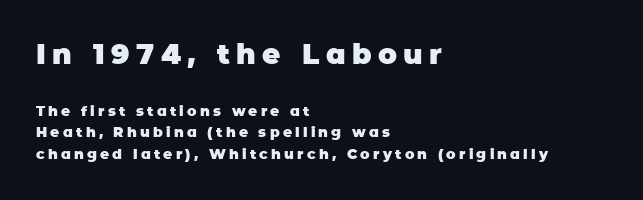
{"serif": "no", "italic": "no", "bold": "yes", "weight": "heavy", "width": "normal", "stroke_contrast": "low", "x_height": "large", "monospaced": "no", "underline": "no", "align": "left", "line_spacing": "normal", "line_spacing_ratio": 1.55, "letter_spacing": "wide", "letter_spacing_em": 0.23, "larger_block": "first", "size_ratio": 2.0, "glyph_px": 28}
